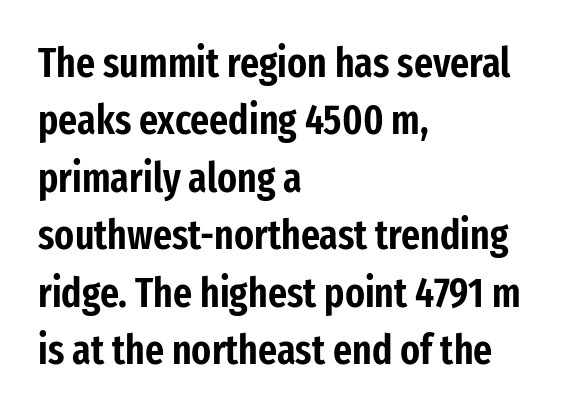
Each letter keeps its own natural width here, so spacing adapts to shape. This rendering leaves character spacing at its baseline value. What kind of face is this? One without serifs — a sans. A normal amount of white space separates one row of letters from the next. Leftover space on each line is placed entirely after the last word.
